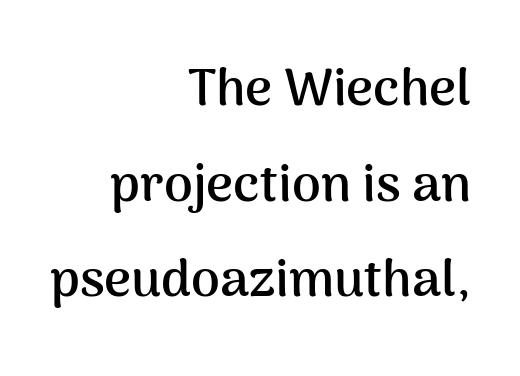
The image shows 52 px semibold sans-serif type, upright; set right-aligned, line spacing 1.84x, normal letter spacing, not underlined; medium stroke contrast and a medium x-height.
